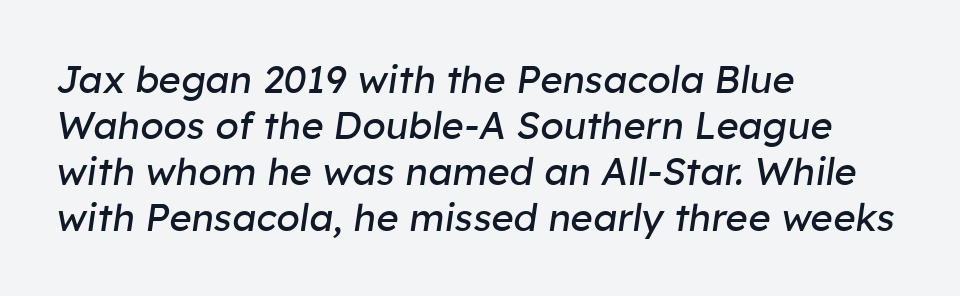
The image shows 38 px regular-weight type, italic (leaning right); set left-aligned, line spacing 1.21x, normal letter spacing, not underlined; low stroke contrast and a medium x-height.
